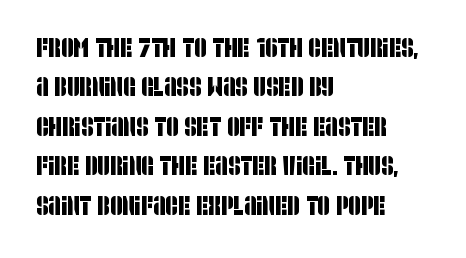
The image shows 27 px text type; set left-aligned, normal line spacing (1.46x), normal letter spacing, not underlined.
